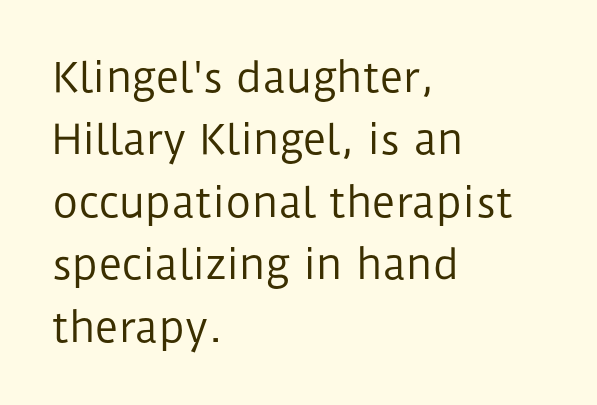
{"serif": "no", "italic": "no", "bold": "no", "weight": "regular", "width": "normal", "stroke_contrast": "low", "x_height": "medium", "monospaced": "no", "underline": "no", "align": "left", "line_spacing": "normal", "line_spacing_ratio": 1.56, "letter_spacing": "normal", "letter_spacing_em": 0.0, "glyph_px": 40}
